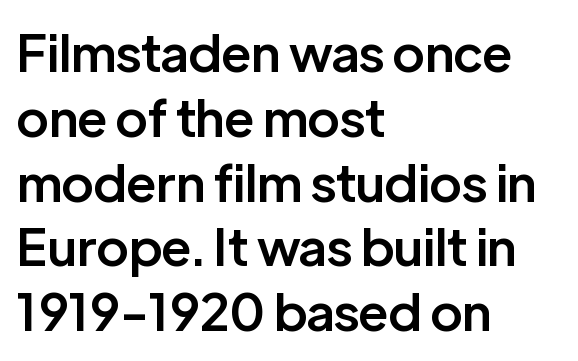
Are there feet on the stems? There aren't — it's a sans. Does the leading feel generous? No, just average. Quick note: underline off. The specimen reads as upright at a glance. Is this a fixed-width face? No — the glyphs have proportional, varying widths.
